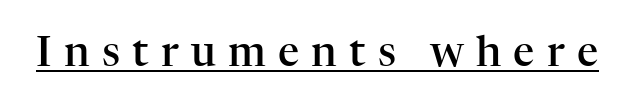
Q: Is the text bold? A: Semi-bold.
Q: Is the text italic (slanted)? A: No, it is upright.
Q: Is the typeface a serif or a sans-serif typeface? A: Serif.
Q: Is the text underlined? A: Yes.
Q: Is the spacing between letters normal or unusually wide? A: Unusually wide.
Q: Width (condensed, normal, or wide)? A: Normal.
Q: Stroke contrast? A: High.
Q: x-height? A: Medium.
Q: Monospaced? A: No.
